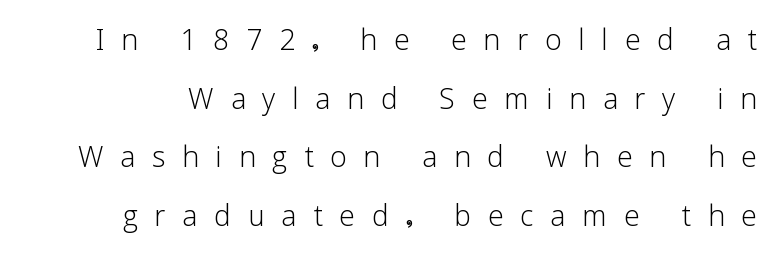
The letters advance in unequal steps, a hallmark of proportional type. Unlike a traditional serif, this face leaves its strokes unadorned. One glance says typical: line gaps are just what's usual. This reads as an unemphasized weight, regular at the heaviest.
